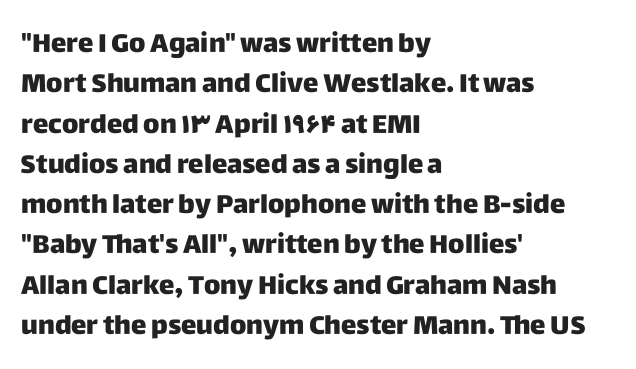
Q: Is the text italic (slanted)? A: No, it is upright.
Q: Is the text underlined? A: No.
Q: How is the paragraph aligned? A: Left-aligned.
Q: Is the spacing between letters normal or unusually wide? A: Normal.
Q: Is the spacing between lines tight, normal or loose? A: Normal.
